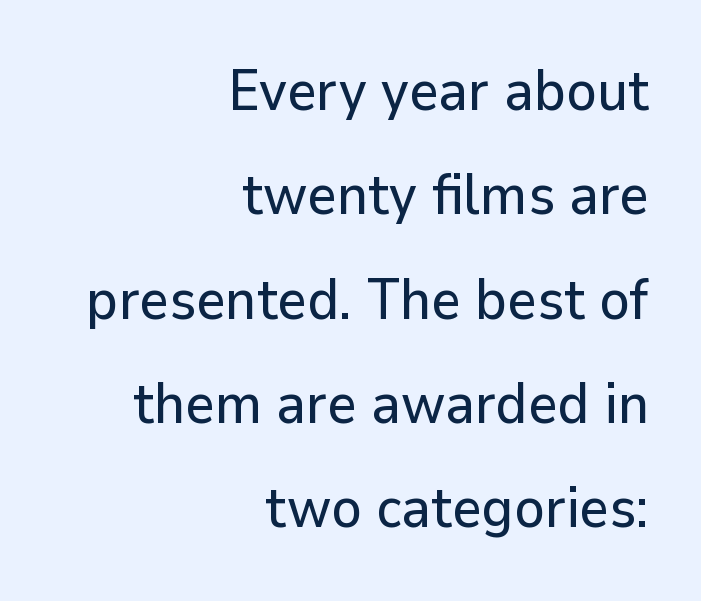
The image shows 57 px sans-serif type, upright; set right-aligned, line spacing 1.83x, normal letter spacing, not underlined; low stroke contrast and a medium x-height.
